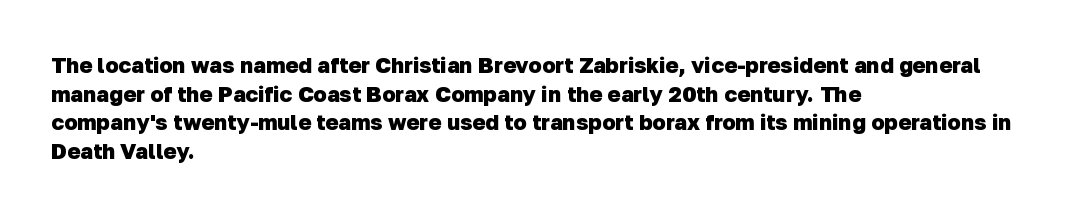
The image shows 22 px bold type; set left-aligned, normal line spacing (1.3x), normal letter spacing, not underlined.
